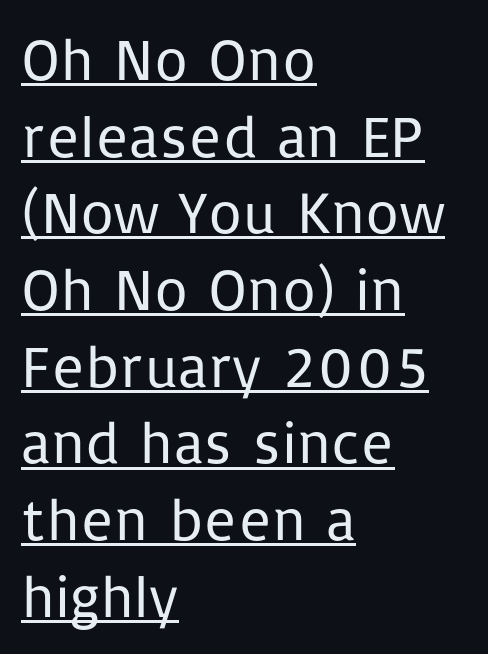
Q: Is the text bold? A: No.
Q: Is the text italic (slanted)? A: No, it is upright.
Q: Is the typeface a serif or a sans-serif typeface? A: Sans-serif.
Q: Is the text underlined? A: Yes.
Q: How is the paragraph aligned? A: Left-aligned.
Q: Is the spacing between letters normal or unusually wide? A: Normal.
Q: Is the spacing between lines tight, normal or loose? A: Normal.
Q: Width (condensed, normal, or wide)? A: Normal.
Q: Stroke contrast? A: Low.
Q: x-height? A: Medium.
Q: Monospaced? A: No.
